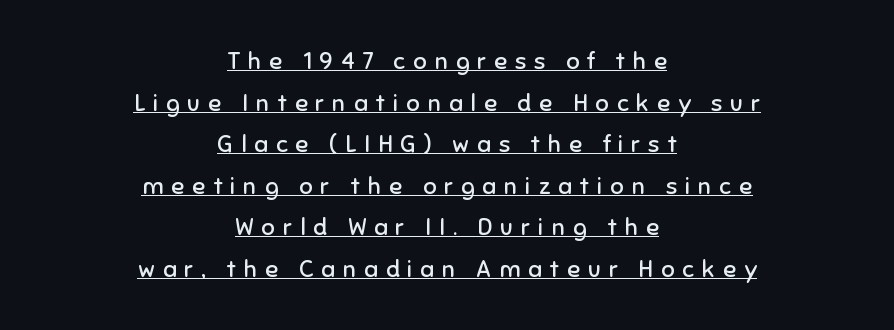
The lettering is marked with a stroke running underneath it. The letterforms sit at book weight or below. The lettering holds an erect, upright posture throughout. The compositor balanced each line on the midline. Tracking here is generous; glyphs stand well apart from one another.
